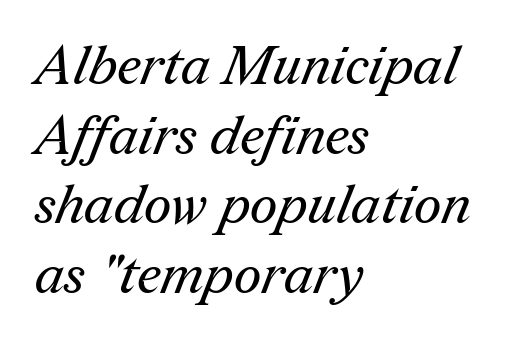
Is this a fixed-width face? No — the glyphs have proportional, varying widths. Left-aligned paragraph, ragged on the right. Nobody drew a line under any word here. Heft: none added — not bold. Little horizontal feet cap the strokes, marking this as serif type. Here the glyphs are tracked normally, forming tight word shapes.
